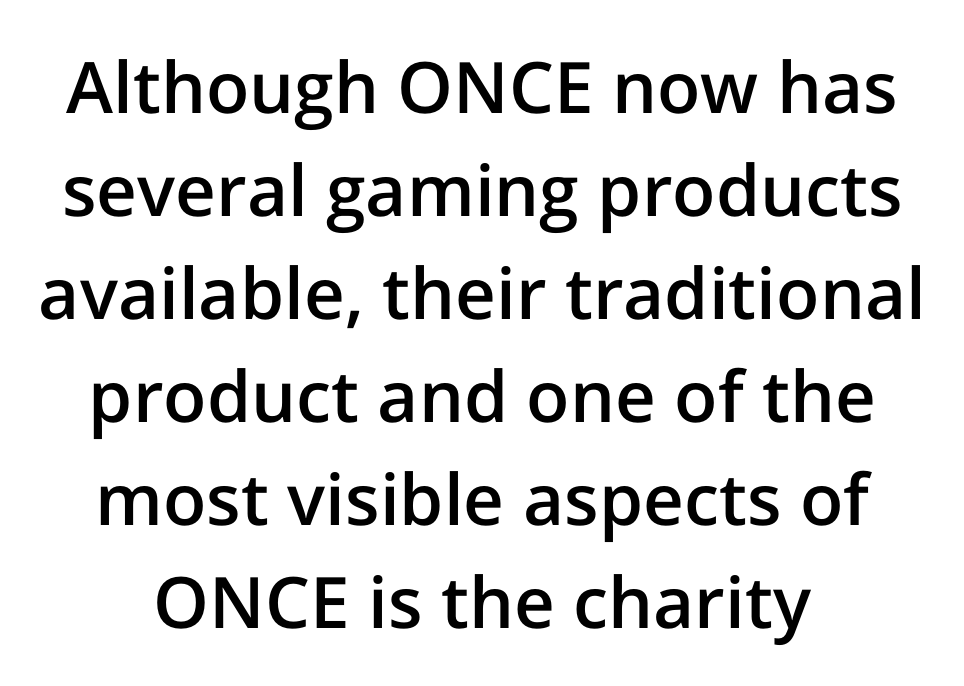
{"serif": "no", "italic": "no", "bold": "semi", "weight": "semibold", "width": "normal", "stroke_contrast": "low", "x_height": "medium", "monospaced": "no", "underline": "no", "align": "center", "line_spacing": "normal", "line_spacing_ratio": 1.45, "letter_spacing": "normal", "letter_spacing_em": 0.0, "glyph_px": 71}
